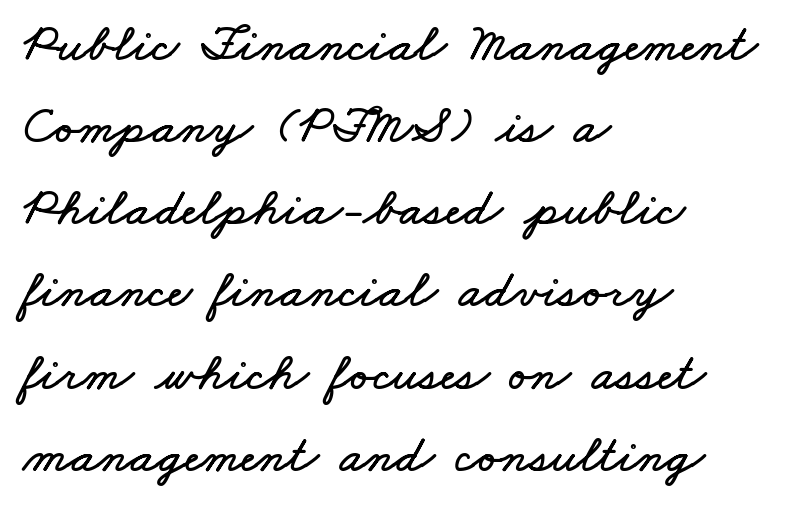
{"width": "wide", "stroke_contrast": "low", "x_height": "small", "monospaced": "no", "underline": "no", "align": "left", "line_spacing": "normal", "line_spacing_ratio": 1.55, "letter_spacing": "normal", "letter_spacing_em": 0.0, "glyph_px": 53}
